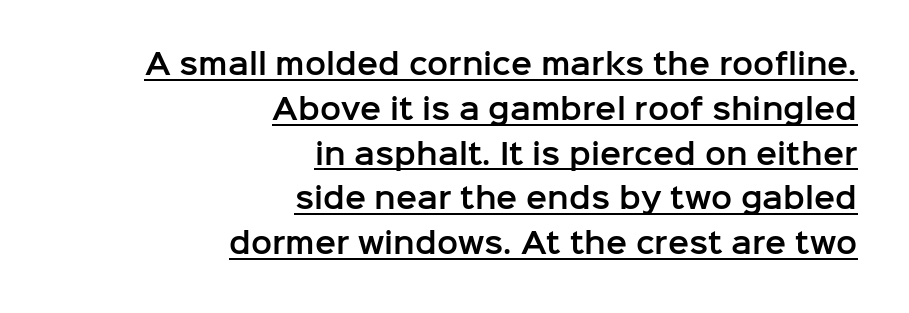
The paragraph shown leans on its right margin. The designer went with a sans here, leaving each stem footless. Every stem runs plumb, perpendicular to the baseline. Does extra space separate the letters? No, they use regular spacing.
